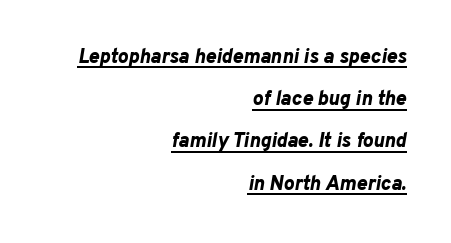
The image shows 20 px bold type, italic (leaning right); set right-aligned, loose line spacing (2.11x), normal letter spacing, underlined.
